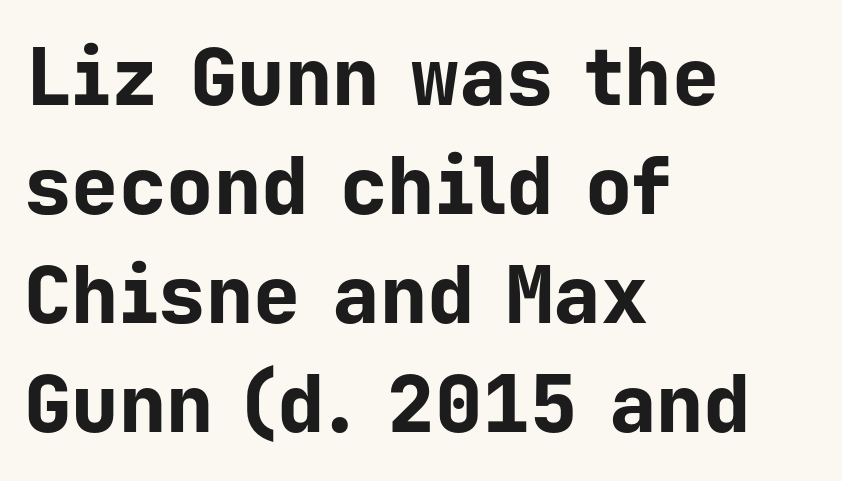
Q: Is the text bold? A: Yes.
Q: Is the text italic (slanted)? A: No, it is upright.
Q: Is the typeface a serif or a sans-serif typeface? A: Sans-serif.
Q: Is the text underlined? A: No.
Q: How is the paragraph aligned? A: Left-aligned.
Q: Is the spacing between letters normal or unusually wide? A: Normal.
Q: Is the spacing between lines tight, normal or loose? A: Normal.
Q: Width (condensed, normal, or wide)? A: Normal.
Q: Stroke contrast? A: Low.
Q: x-height? A: Medium.
Q: Monospaced? A: Yes.
